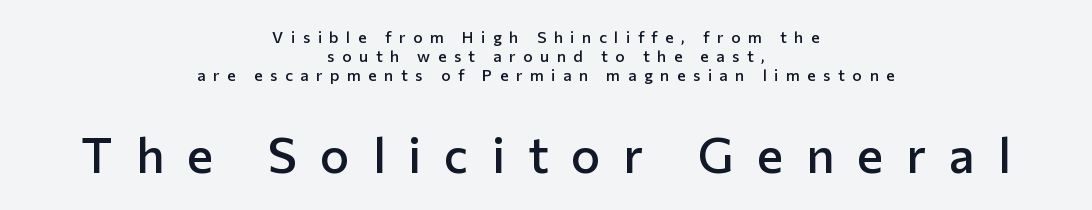
Check where the strokes stop: nothing finishes them off — pure sans. Here the second block reads like a headline and the first like body copy. Observe the wide spacing: letters keep a clear distance from each other. This is the regular roman posture of the typeface. Horizontal alignment here is central, giving a formal, balanced look. Underline: absent.
